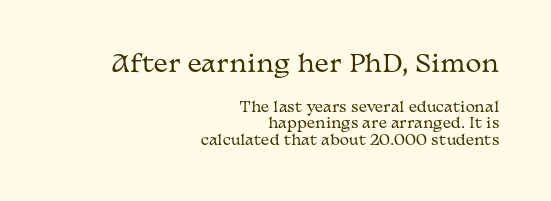
Q: Is the text bold? A: No.
Q: Is the text italic (slanted)? A: No, it is upright.
Q: Is the text underlined? A: No.
Q: How is the paragraph aligned? A: Right-aligned.
Q: Is the spacing between letters normal or unusually wide? A: Normal.
Q: Which block of text is set in a larger size, the first (top) or the second (bottom)? A: The first (top) one.
